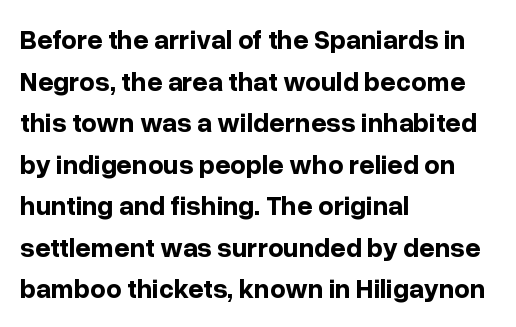
{"italic": "no", "bold": "yes", "underline": "no", "align": "left", "line_spacing": "normal", "line_spacing_ratio": 1.54, "letter_spacing": "normal", "letter_spacing_em": 0.0, "glyph_px": 27}
